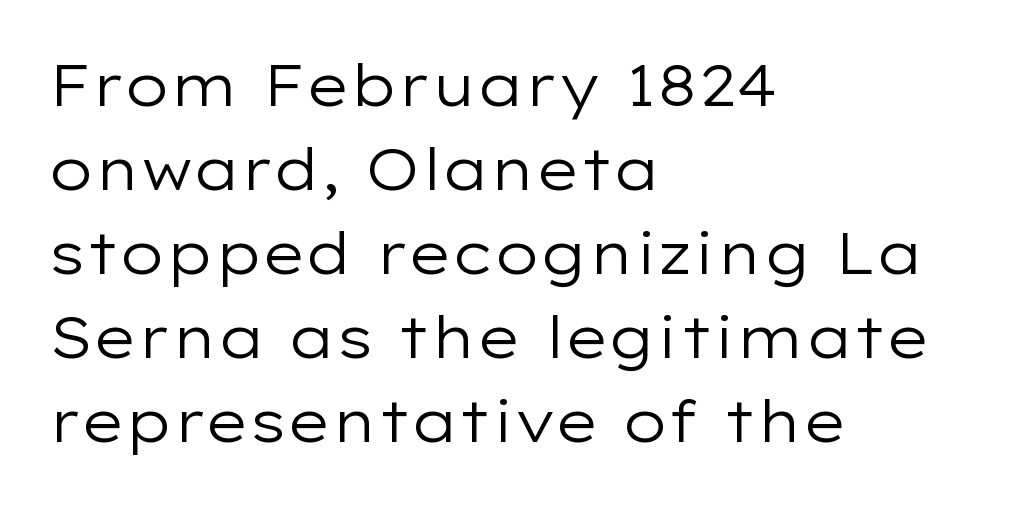
{"serif": "no", "italic": "no", "bold": "no", "weight": "regular", "width": "wide", "stroke_contrast": "low", "x_height": "medium", "monospaced": "no", "underline": "no", "align": "left", "line_spacing": "normal", "line_spacing_ratio": 1.45, "letter_spacing": "normal", "letter_spacing_em": 0.0, "glyph_px": 58}
